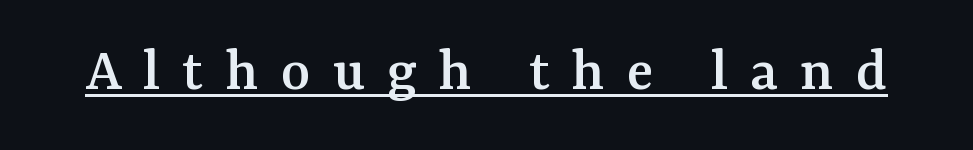
Old-style or modern, the face here clearly has serifs. Inter-character spacing is expanded well beyond the font's built-in metrics. Is there any slant? The stems are plumb. Looks like regular typesetting: each glyph gets only the width it needs. Notice how a bar underscores the lettering throughout.
